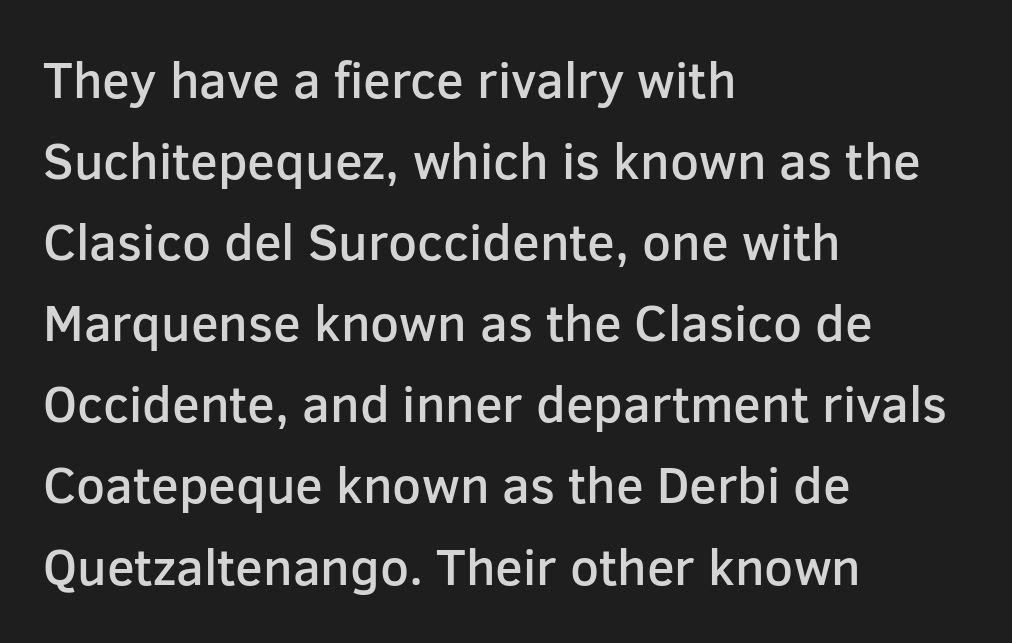
Q: Is the text bold? A: Semi-bold.
Q: Is the text italic (slanted)? A: No, it is upright.
Q: Is the typeface a serif or a sans-serif typeface? A: Sans-serif.
Q: Is the text underlined? A: No.
Q: How is the paragraph aligned? A: Left-aligned.
Q: Is the spacing between letters normal or unusually wide? A: Normal.
Q: Is the spacing between lines tight, normal or loose? A: Normal.
Q: Width (condensed, normal, or wide)? A: Normal.
Q: Stroke contrast? A: Low.
Q: x-height? A: Medium.
Q: Monospaced? A: No.
